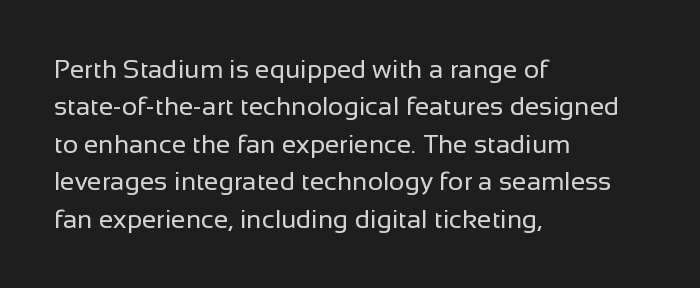
{"italic": "no", "bold": "no", "underline": "no", "align": "left", "line_spacing": "normal", "line_spacing_ratio": 1.44, "letter_spacing": "normal", "letter_spacing_em": 0.0, "glyph_px": 26}
